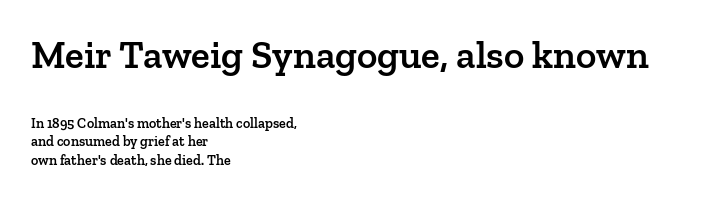
The image shows 39 px semibold serif type, upright; set left-aligned, normal line spacing (1.32x), normal letter spacing, not underlined; the first (top) block is 2.79x larger; low stroke contrast and a medium x-height.
